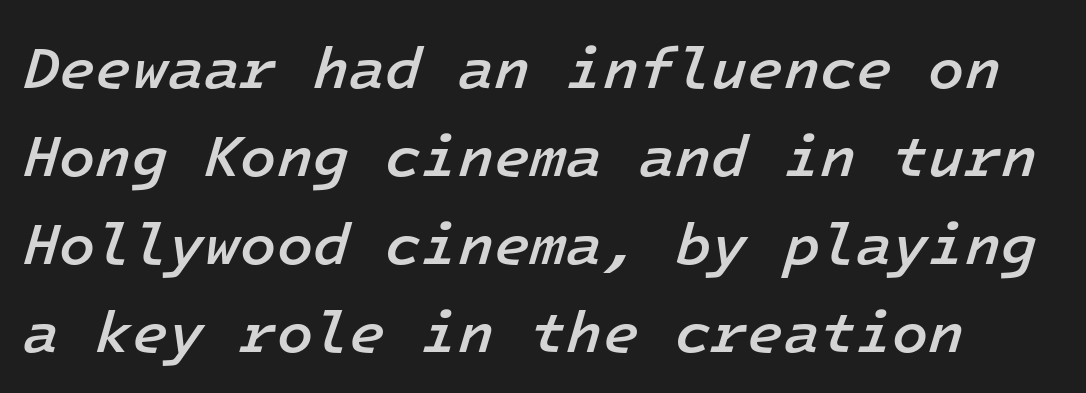
{"italic": "yes", "lean": "right", "slant_degrees": 16, "bold": "semi", "weight": "semibold", "width": "normal", "stroke_contrast": "low", "x_height": "medium", "monospaced": "yes", "underline": "no", "line_spacing": "normal", "line_spacing_ratio": 1.49, "letter_spacing": "normal", "letter_spacing_em": 0.0, "glyph_px": 59}
